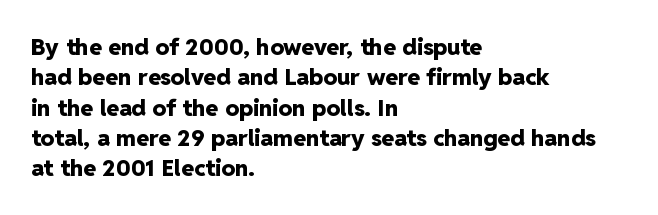
The image shows 23 px bold type, upright; set left-aligned, normal line spacing (1.32x), normal letter spacing, not underlined.
